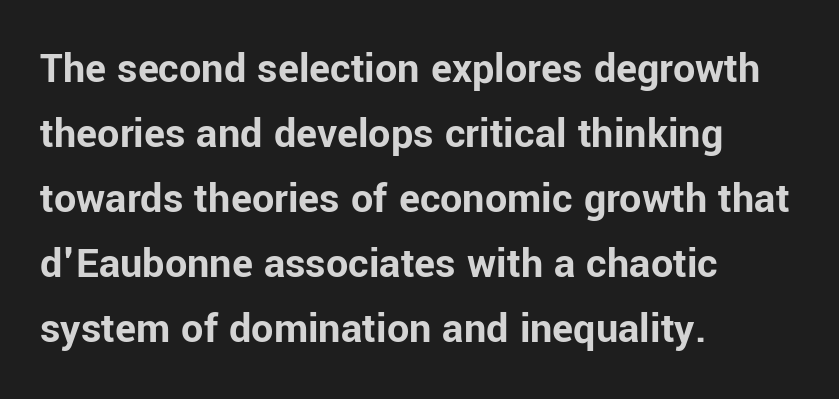
Q: Is the text bold? A: Yes.
Q: Is the text italic (slanted)? A: No, it is upright.
Q: Is the typeface a serif or a sans-serif typeface? A: Sans-serif.
Q: Is the text underlined? A: No.
Q: How is the paragraph aligned? A: Left-aligned.
Q: Is the spacing between letters normal or unusually wide? A: Normal.
Q: Is the spacing between lines tight, normal or loose? A: Normal.
Q: Width (condensed, normal, or wide)? A: Normal.
Q: Stroke contrast? A: Low.
Q: x-height? A: Medium.
Q: Monospaced? A: No.
